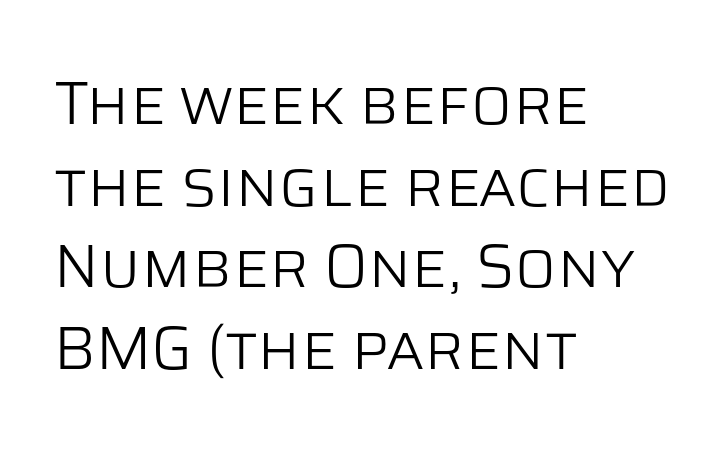
No chunkiness to these letters — they're not bold. These lines are rendered in a variable-pitch font. The designer went with a sans here, leaving each stem footless. The rendering anchors every line to the left-hand side.
